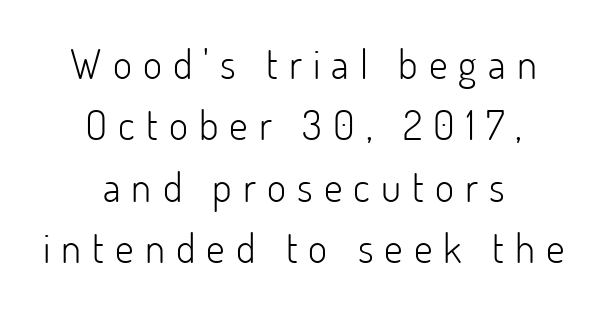
{"serif": "no", "italic": "no", "bold": "no", "weight": "light", "width": "normal", "stroke_contrast": "low", "x_height": "small", "monospaced": "no", "underline": "no", "align": "center", "line_spacing": "normal", "line_spacing_ratio": 1.5, "letter_spacing": "wide", "letter_spacing_em": 0.27, "glyph_px": 41}
